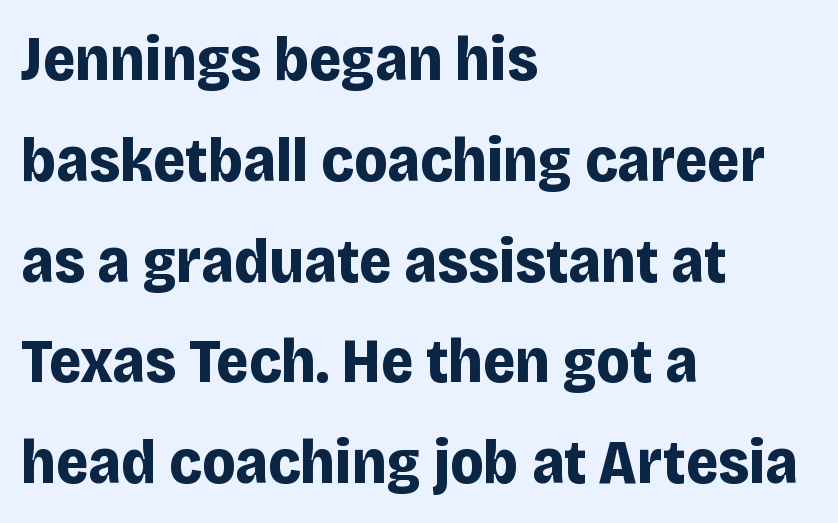
Q: Is the text bold? A: Yes.
Q: Is the text italic (slanted)? A: No, it is upright.
Q: Is the typeface a serif or a sans-serif typeface? A: Sans-serif.
Q: Is the text underlined? A: No.
Q: How is the paragraph aligned? A: Left-aligned.
Q: Is the spacing between letters normal or unusually wide? A: Normal.
Q: Is the spacing between lines tight, normal or loose? A: Normal.
Q: Width (condensed, normal, or wide)? A: Normal.
Q: Stroke contrast? A: Low.
Q: x-height? A: Large.
Q: Monospaced? A: No.
